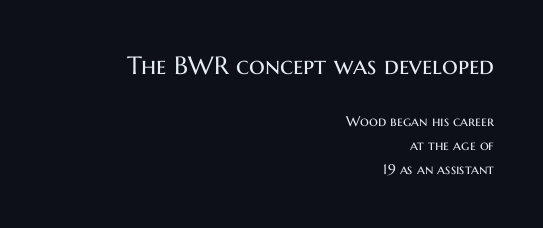
The image shows 25 px text type, upright; set right-aligned, line spacing 1.72x, normal letter spacing, not underlined; the first (top) block is 1.79x larger.
